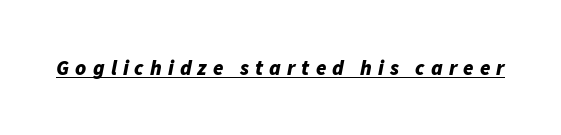
{"italic": "yes", "lean": "right", "slant_degrees": 11, "bold": "yes", "underline": "yes", "letter_spacing": "wide", "letter_spacing_em": 0.29, "glyph_px": 21}
